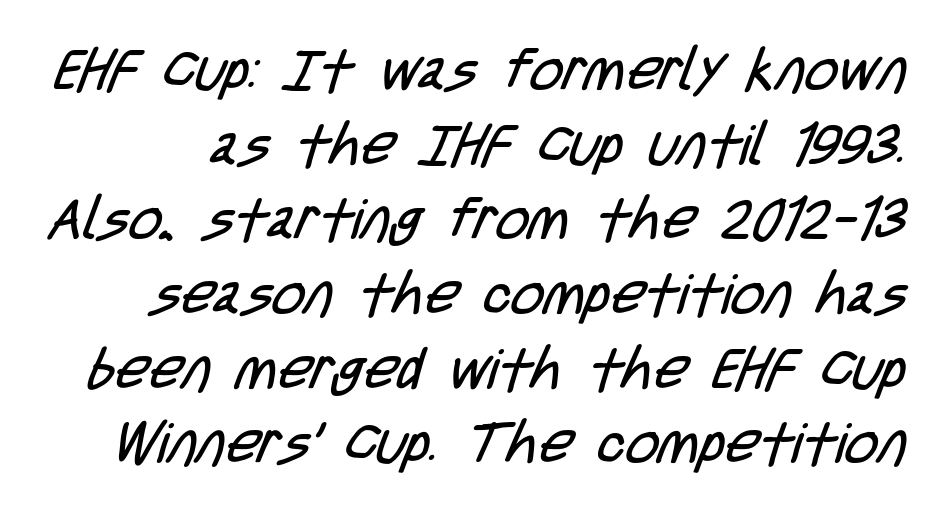
Quick note: interline space is typical. The characters display no serif detailing; their extremities are plain. The line texture is even and compact thanks to regular tracking. Heft: none added — not bold. The face used here is proportionally spaced, like ordinary book or web type.
